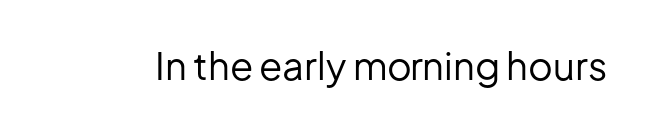
Font category for this specimen: sans-serif. On a weight scale, this lands at 450 or below. The line texture is even and compact thanks to regular tracking. Characters remain perfectly vertical along every line. Unmarked baselines from the first word to the last.
